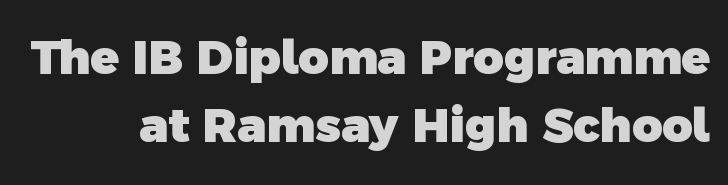
Q: Is the text bold? A: Yes.
Q: Is the typeface a serif or a sans-serif typeface? A: Sans-serif.
Q: Is the text underlined? A: No.
Q: Is the spacing between letters normal or unusually wide? A: Normal.
Q: Is the spacing between lines tight, normal or loose? A: Normal.
Q: Width (condensed, normal, or wide)? A: Normal.
Q: x-height? A: Medium.
Q: Monospaced? A: No.
